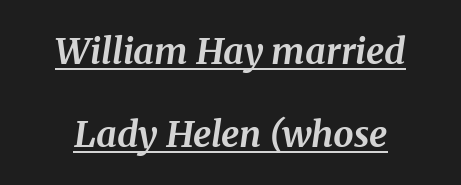
The face used here is rendered with its standard letterfit. Note the varied advance widths — an 'i' is clearly narrower than an 'm'. Style check: oblique. You'd pick this weight for a headline — it's a proper bold.
